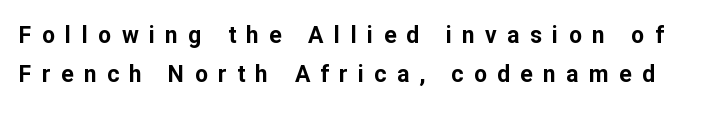
Students, this is bold: see how much ink each stroke carries. Short note: letters widely spaced. Any mark beneath the type? The region is blank. Italic? Not at all — the glyphs are vertical. Honestly, the row spacing looks completely unremarkable.
